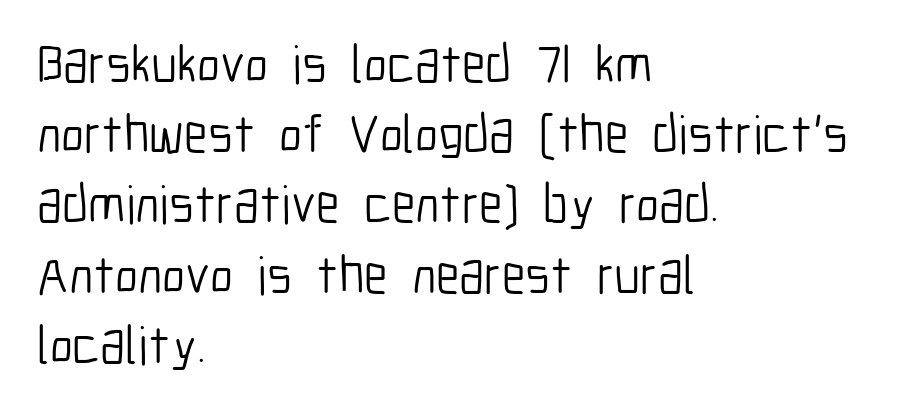
Q: Is the text bold? A: No.
Q: Is the text italic (slanted)? A: No, it is upright.
Q: Is the typeface a serif or a sans-serif typeface? A: Sans-serif.
Q: Is the text underlined? A: No.
Q: How is the paragraph aligned? A: Left-aligned.
Q: Is the spacing between letters normal or unusually wide? A: Normal.
Q: Is the spacing between lines tight, normal or loose? A: Normal.
Q: Width (condensed, normal, or wide)? A: Condensed.
Q: Stroke contrast? A: Low.
Q: x-height? A: Medium.
Q: Monospaced? A: No.
